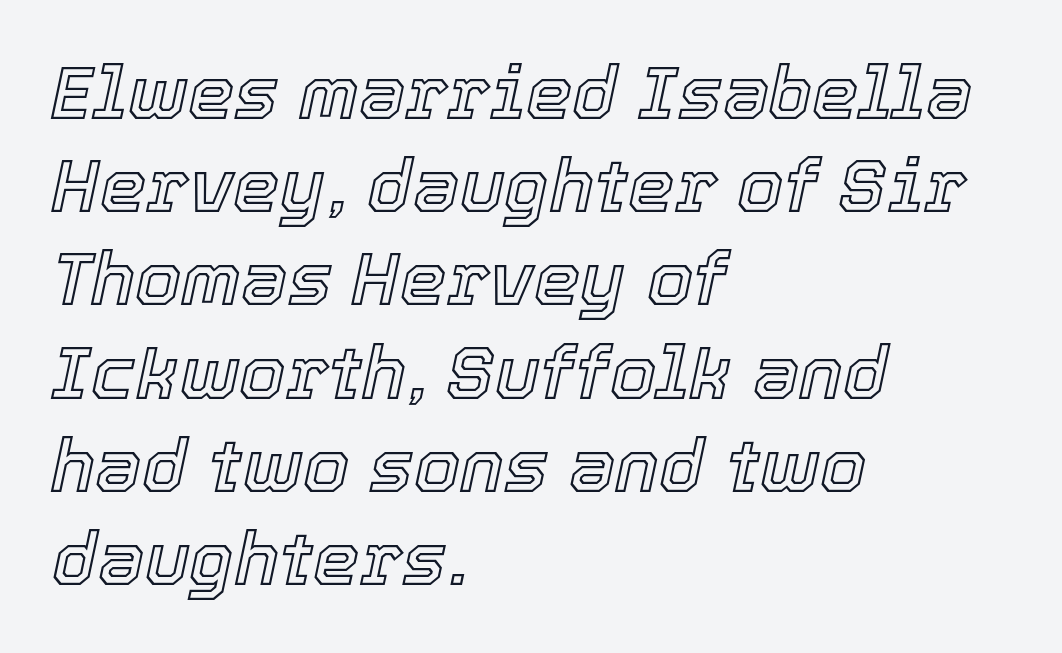
In terms of posture, this sample is oblique. The letters advance in unequal steps, a hallmark of proportional type. The strip under each line holds only bare page. The leading is moderate, giving the passage an even texture.
